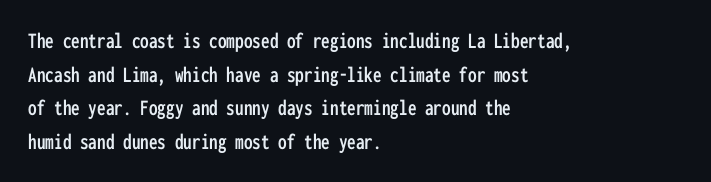
{"italic": "no", "underline": "no", "align": "left", "line_spacing": "normal", "line_spacing_ratio": 1.46, "letter_spacing": "normal", "letter_spacing_em": 0.0, "glyph_px": 23}
